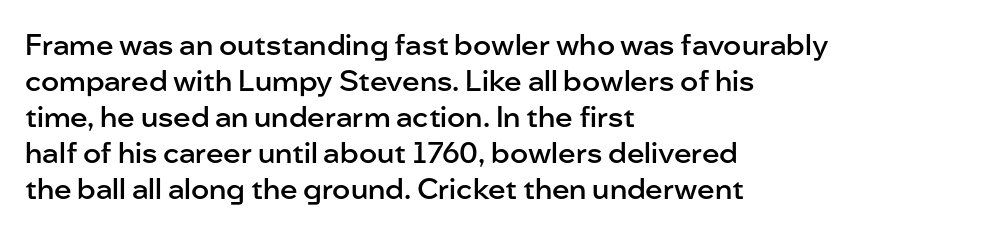
In terms of weight, the rendering is demibold, just under bold. A classic flush-left, rag-right setting is used for this passage. You can tell from the bare stems that sans-serif type was used. Designer's note — italics off, roman on. Each letter keeps its own natural width here, so spacing adapts to shape.
